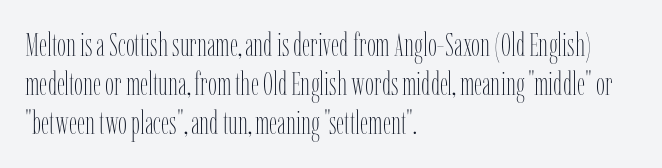
Q: Is the text bold? A: No.
Q: Is the text italic (slanted)? A: No, it is upright.
Q: Is the text underlined? A: No.
Q: How is the paragraph aligned? A: Left-aligned.
Q: Is the spacing between letters normal or unusually wide? A: Normal.
Q: Width (condensed, normal, or wide)? A: Condensed.
Q: Stroke contrast? A: Low.
Q: x-height? A: Medium.
Q: Monospaced? A: No.
